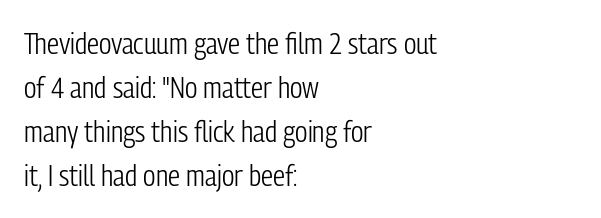
Q: Is the text bold? A: No.
Q: Is the text italic (slanted)? A: No, it is upright.
Q: Is the typeface a serif or a sans-serif typeface? A: Sans-serif.
Q: Is the text underlined? A: No.
Q: How is the paragraph aligned? A: Left-aligned.
Q: Is the spacing between letters normal or unusually wide? A: Normal.
Q: Is the spacing between lines tight, normal or loose? A: Normal.
Q: Width (condensed, normal, or wide)? A: Condensed.
Q: Stroke contrast? A: Low.
Q: x-height? A: Medium.
Q: Monospaced? A: No.
